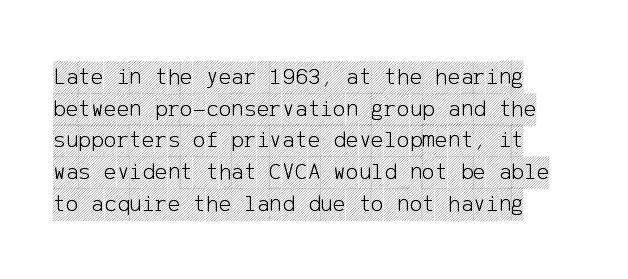
The image shows 24 px text type, upright; set normal line spacing (1.32x), normal letter spacing, not underlined.
